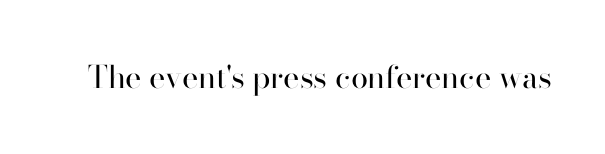
The image shows 31 px regular-weight sans-serif type, upright; set normal letter spacing, not underlined; high stroke contrast and a small x-height.
